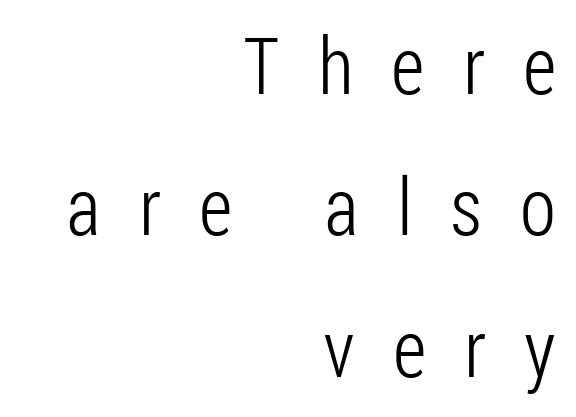
Q: Is the text bold? A: No.
Q: Is the text italic (slanted)? A: No, it is upright.
Q: Is the typeface a serif or a sans-serif typeface? A: Sans-serif.
Q: Is the text underlined? A: No.
Q: How is the paragraph aligned? A: Right-aligned.
Q: Is the spacing between letters normal or unusually wide? A: Unusually wide.
Q: Width (condensed, normal, or wide)? A: Condensed.
Q: Stroke contrast? A: Low.
Q: x-height? A: Medium.
Q: Monospaced? A: No.
